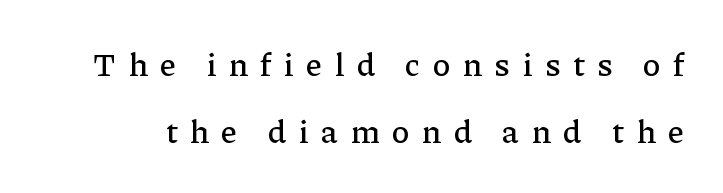
Tracking value appears strongly positive — letters spread wide. Vertical spacing — loose. Glance below the letters and you will spot only blank space. Rendered with straight, roman letterforms. The font family rendered here belongs to the serif group.
